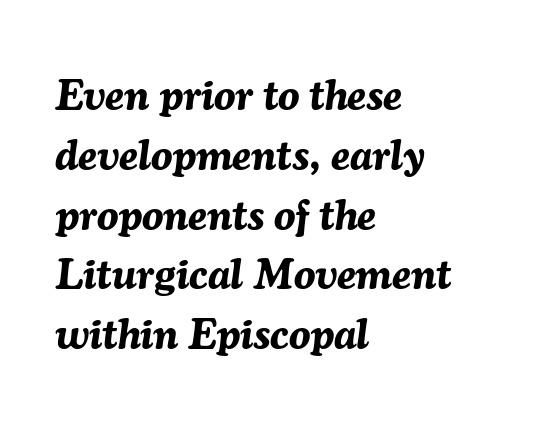
The image shows 43 px bold type, italic (leaning right); set left-aligned, normal line spacing (1.39x), normal letter spacing, not underlined; medium stroke contrast and a medium x-height.
